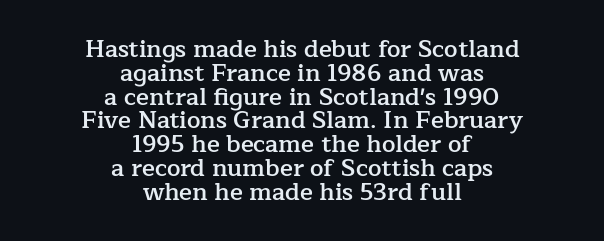
Q: Is the text bold? A: Semi-bold.
Q: Is the text italic (slanted)? A: No, it is upright.
Q: Is the text underlined? A: No.
Q: How is the paragraph aligned? A: Centered.
Q: Is the spacing between letters normal or unusually wide? A: Normal.
Q: Is the spacing between lines tight, normal or loose? A: Tight.
